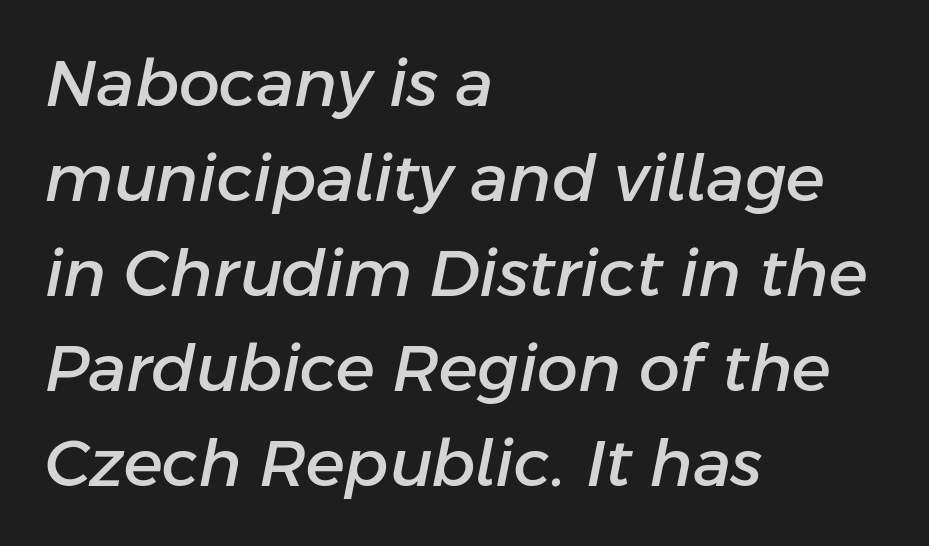
{"italic": "yes", "lean": "right", "slant_degrees": 11, "width": "normal", "stroke_contrast": "low", "x_height": "medium", "monospaced": "no", "underline": "no", "align": "left", "line_spacing": "normal", "line_spacing_ratio": 1.46, "letter_spacing": "normal", "letter_spacing_em": 0.0, "glyph_px": 65}
